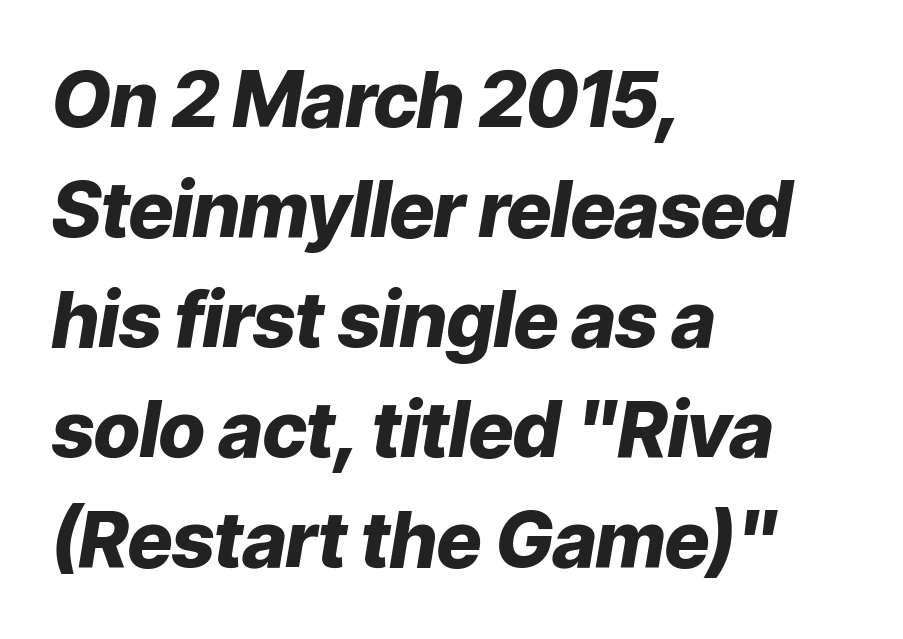
Q: Is the text bold? A: Yes.
Q: Is the text italic (slanted)? A: Yes, it leans right by about 9 degrees.
Q: Is the text underlined? A: No.
Q: How is the paragraph aligned? A: Left-aligned.
Q: Is the spacing between letters normal or unusually wide? A: Normal.
Q: Is the spacing between lines tight, normal or loose? A: Normal.
Q: Width (condensed, normal, or wide)? A: Normal.
Q: Stroke contrast? A: Low.
Q: x-height? A: Medium.
Q: Monospaced? A: No.
